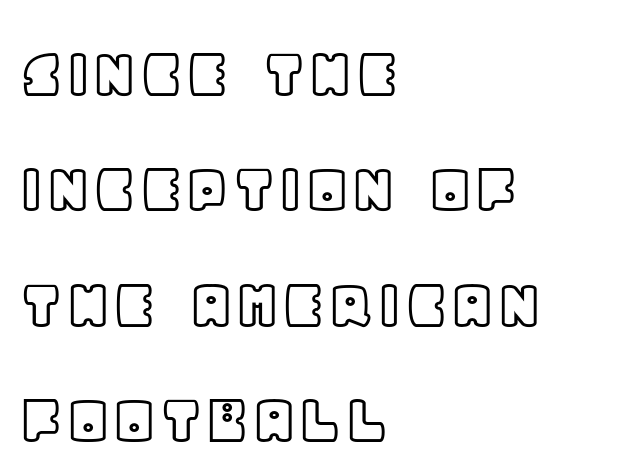
Plain, unruled lines of type. The passage shown is typed in a proportional face where columns would drift. In terms of letterspacing, this is plain default setting. The compositor pushed each line to the left boundary. Does the leading feel generous? No, just average.
